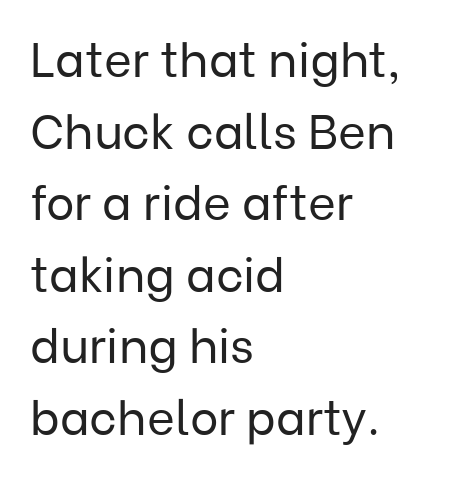
Q: Is the text bold? A: No.
Q: Is the text italic (slanted)? A: No, it is upright.
Q: Is the typeface a serif or a sans-serif typeface? A: Sans-serif.
Q: Is the text underlined? A: No.
Q: How is the paragraph aligned? A: Left-aligned.
Q: Is the spacing between letters normal or unusually wide? A: Normal.
Q: Is the spacing between lines tight, normal or loose? A: Normal.
Q: Width (condensed, normal, or wide)? A: Normal.
Q: Stroke contrast? A: Low.
Q: x-height? A: Medium.
Q: Monospaced? A: No.
